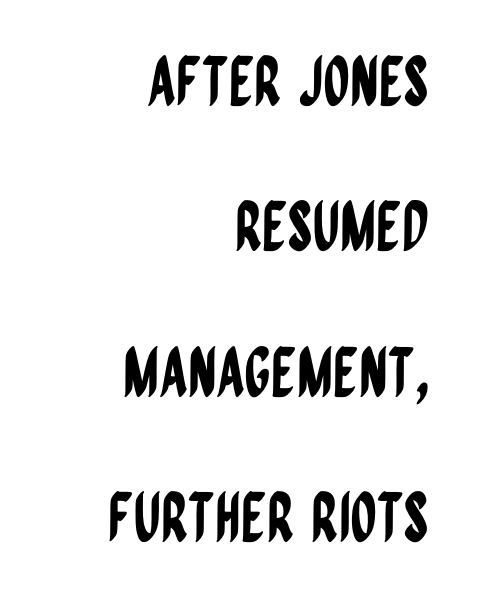
Q: Is the text italic (slanted)? A: No, it is upright.
Q: Is the typeface a serif or a sans-serif typeface? A: Sans-serif.
Q: Is the text underlined? A: No.
Q: How is the paragraph aligned? A: Right-aligned.
Q: Is the spacing between letters normal or unusually wide? A: Normal.
Q: Is the spacing between lines tight, normal or loose? A: Loose.
Q: Width (condensed, normal, or wide)? A: Condensed.
Q: Stroke contrast? A: Low.
Q: x-height? A: Large.
Q: Monospaced? A: No.
